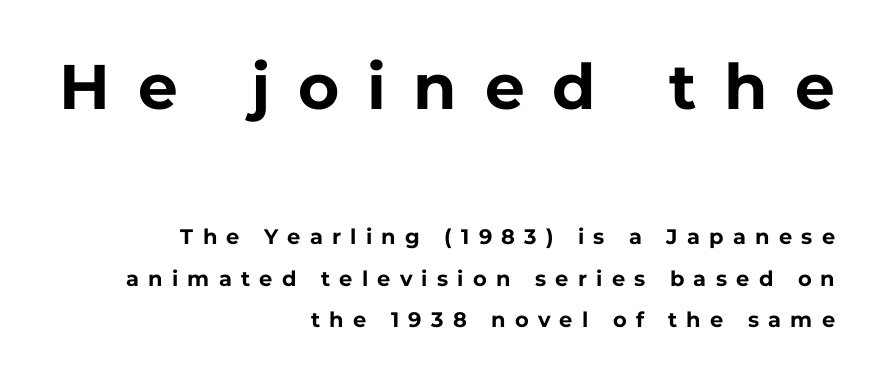
Does the bottom block carry the larger type? No, the top block does. This rendering uses right alignment, leaving the left contour irregular. Examine the stroke ends and you'll find no serifs. Typesetter's note: full bold, strokes at maximum text heaviness.
